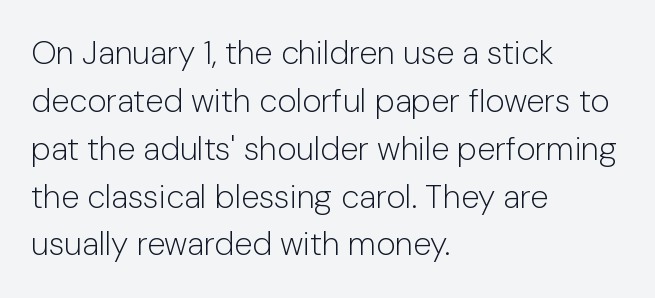
You can tell it's not italic because the verticals are truly vertical. Weight class: somewhere from thin through regular. The paragraph shown leans on its left margin. Font category for this specimen: sans-serif. A normal amount of white space separates one row of letters from the next.
